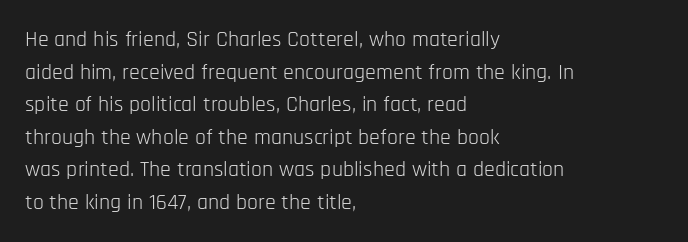
{"italic": "no", "bold": "no", "underline": "no", "align": "left", "line_spacing": "normal", "line_spacing_ratio": 1.48, "letter_spacing": "normal", "letter_spacing_em": 0.0, "glyph_px": 22}
